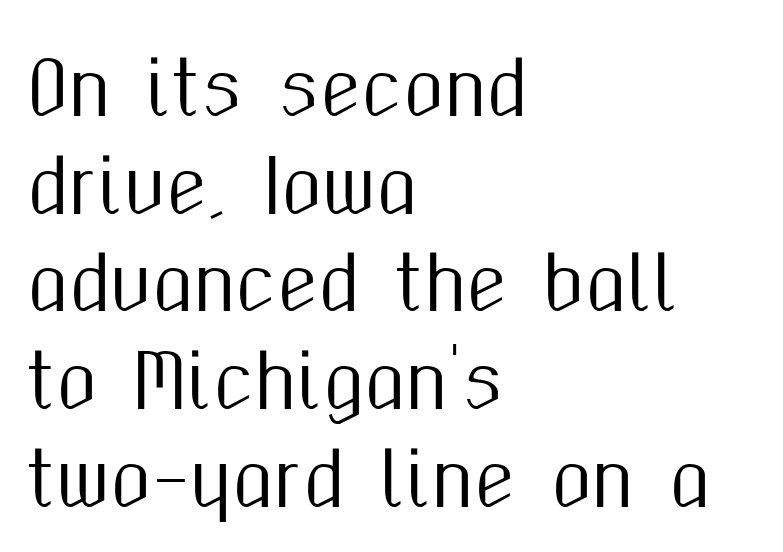
{"serif": "no", "italic": "no", "width": "condensed", "stroke_contrast": "medium", "x_height": "medium", "monospaced": "no", "underline": "no", "align": "left", "line_spacing": "normal", "line_spacing_ratio": 1.32, "letter_spacing": "normal", "letter_spacing_em": 0.0, "glyph_px": 74}
